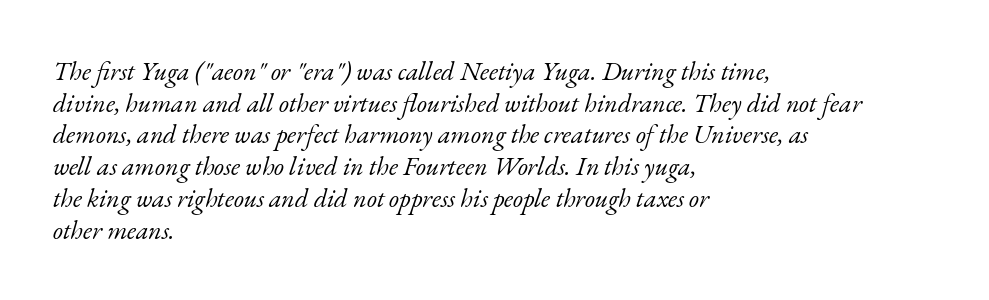
Inter-character spacing is left at the font's built-in metrics. Teacher's note: observe the even left margin — that is flush-left alignment. The words here are not underlined. Compared with ordinary roman type, these characters are visibly tilted. Each stroke keeps to a modest, everyday thickness or less.
